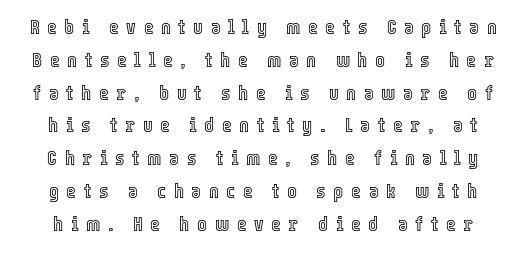
The image shows 21 px text type, upright; set normal line spacing (1.56x), unusually wide letter spacing (+0.36 em), not underlined.
